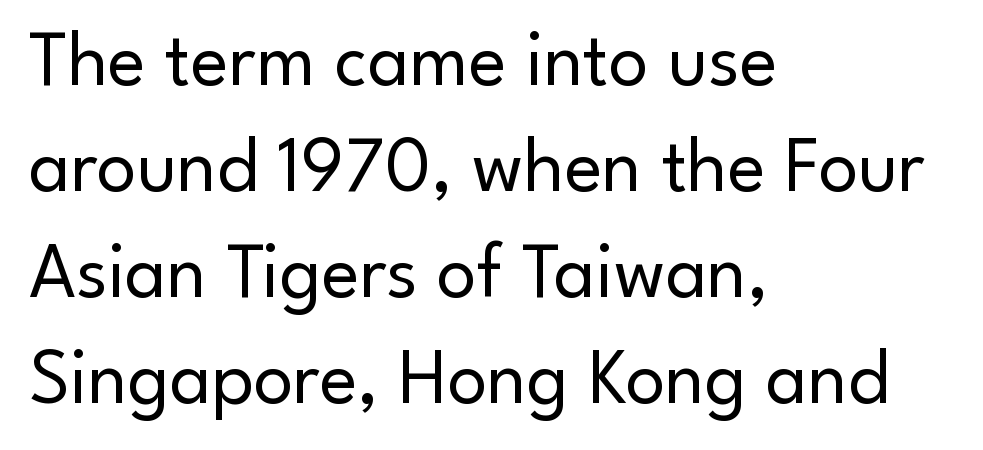
{"serif": "no", "italic": "no", "bold": "no", "weight": "regular", "width": "normal", "stroke_contrast": "low", "x_height": "small", "monospaced": "no", "underline": "no", "align": "left", "line_spacing": "normal", "line_spacing_ratio": 1.34, "letter_spacing": "normal", "letter_spacing_em": 0.0, "glyph_px": 79}
